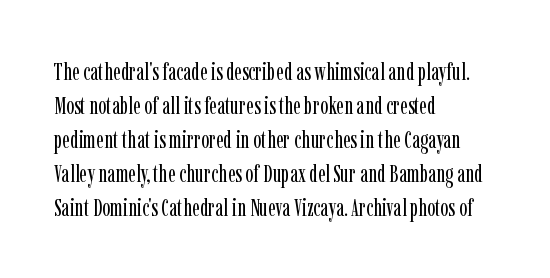
The image shows 24 px text type, upright; set left-aligned, normal line spacing (1.42x), normal letter spacing, not underlined.
